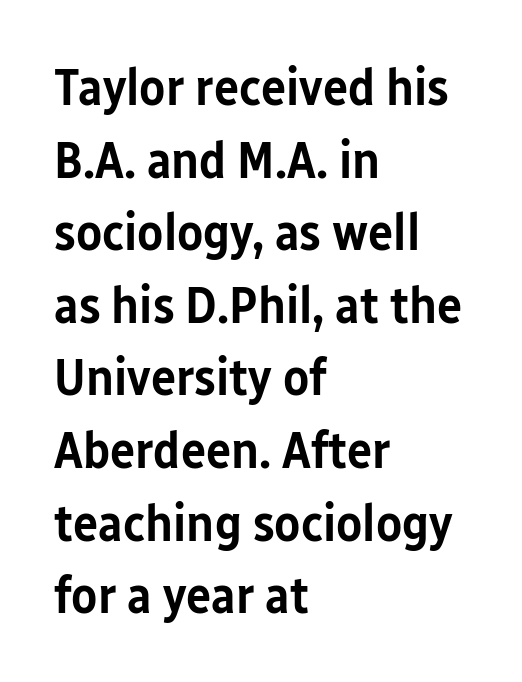
The image shows 53 px semibold, condensed sans-serif type, upright; set left-aligned, normal line spacing (1.37x), normal letter spacing, not underlined; low stroke contrast and a medium x-height.
